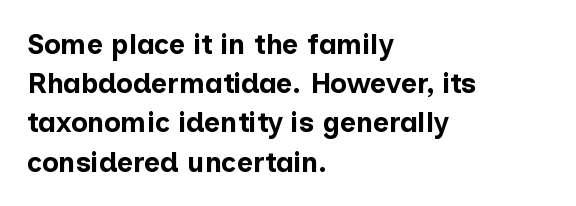
The image shows 28 px bold sans-serif type, upright; set left-aligned, normal line spacing (1.4x), normal letter spacing, not underlined; low stroke contrast and a medium x-height.
